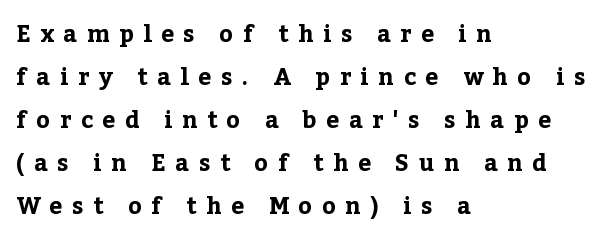
Line beginnings align vertically; line endings do not. Notice how the stems are strictly vertical — no italics here. Underlining? Definitely not there. What weight is shown? A full bold with thick strokes.
